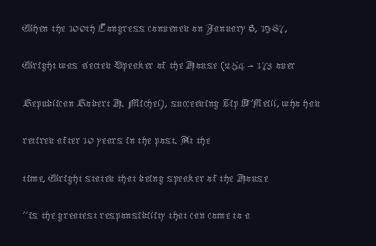
The image shows 26 px text type, upright; set left-aligned, normal line spacing (1.44x), normal letter spacing, not underlined.
